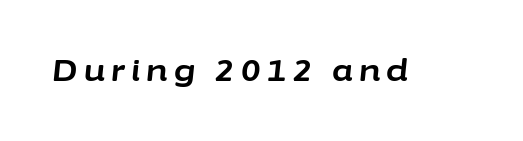
A typesetter would mark this as italic. This sample uses expanded letter spacing, leaving extra air between glyphs. The specimen omits any rule beneath the text block's lines. Set as a true bold cut, around the 700 mark. Here the designer chose a conventional face with non-uniform glyph widths.
